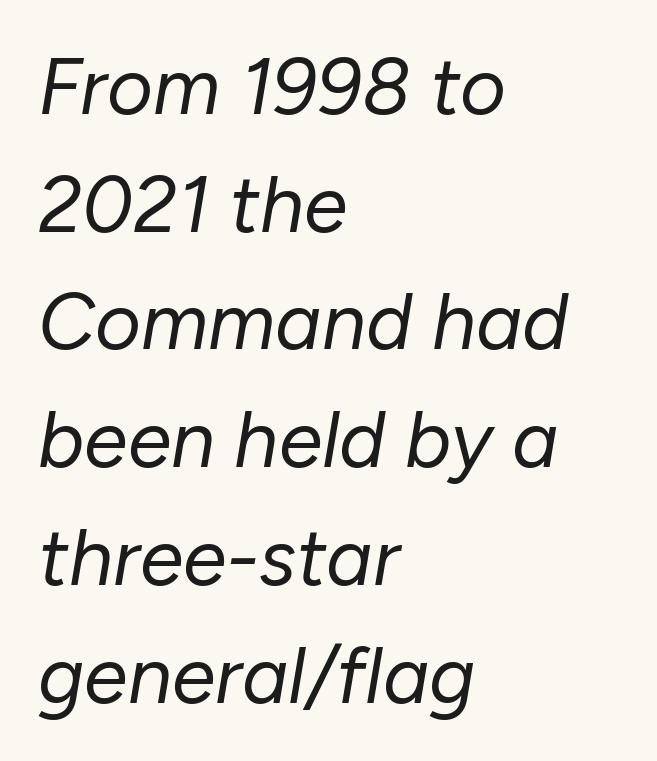
The image shows 79 px regular-weight type, italic (leaning right); set left-aligned, normal line spacing (1.49x), normal letter spacing, not underlined; low stroke contrast and a medium x-height.
